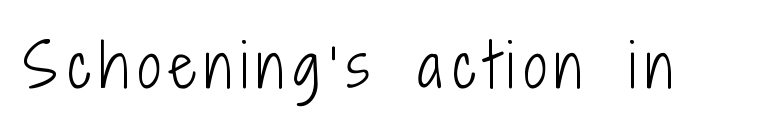
Character widths vary here, with narrow letters taking less room than wide ones. The designer went with a sans here, leaving each stem footless. Summary of weight: not heavy and not bold. Do the letters lean? They stand straight. Check the space under the baseline: it is left empty.
